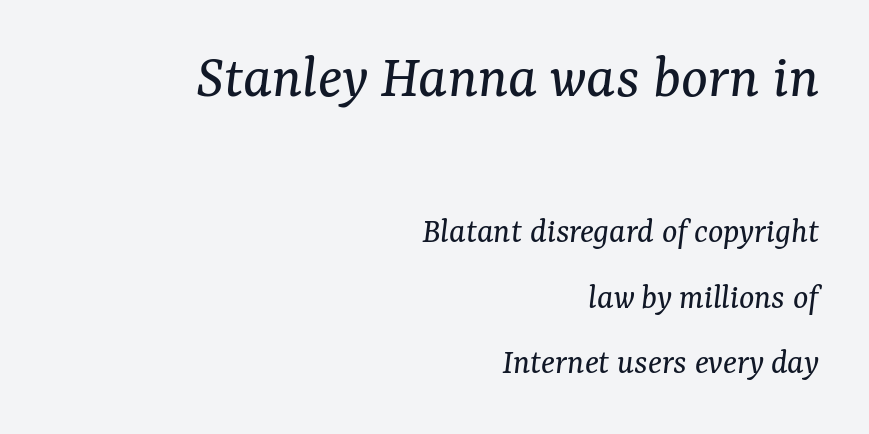
The image shows 63 px regular-weight serif type, italic (leaning right); set right-aligned, line spacing 1.82x, normal letter spacing, not underlined; the first (top) block is 1.75x larger; medium stroke contrast and a medium x-height.
